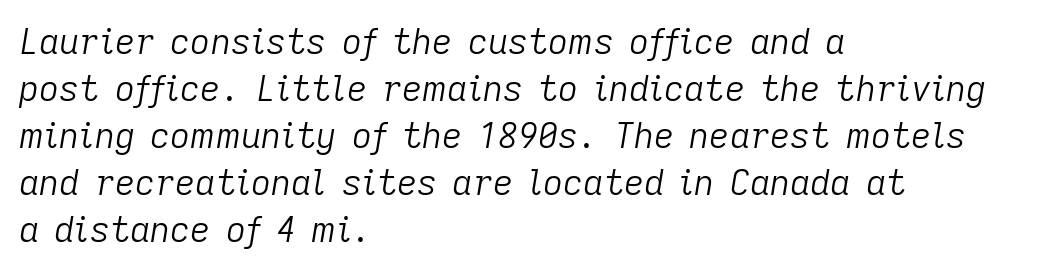
Q: Is the text bold? A: No.
Q: Is the text italic (slanted)? A: Yes, it leans right by about 9 degrees.
Q: Is the text underlined? A: No.
Q: How is the paragraph aligned? A: Left-aligned.
Q: Is the spacing between letters normal or unusually wide? A: Normal.
Q: Is the spacing between lines tight, normal or loose? A: Normal.
Q: Width (condensed, normal, or wide)? A: Normal.
Q: Stroke contrast? A: Low.
Q: x-height? A: Medium.
Q: Monospaced? A: No.
